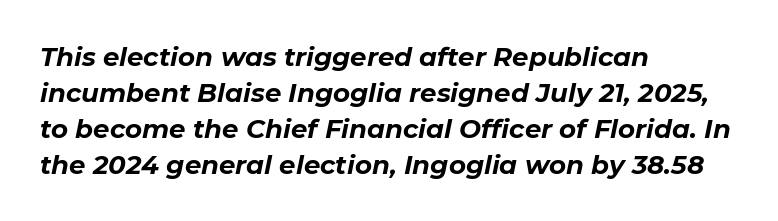
{"italic": "yes", "lean": "right", "slant_degrees": 11, "bold": "yes", "underline": "no", "align": "left", "line_spacing": "normal", "line_spacing_ratio": 1.38, "letter_spacing": "normal", "letter_spacing_em": 0.0, "glyph_px": 26}
